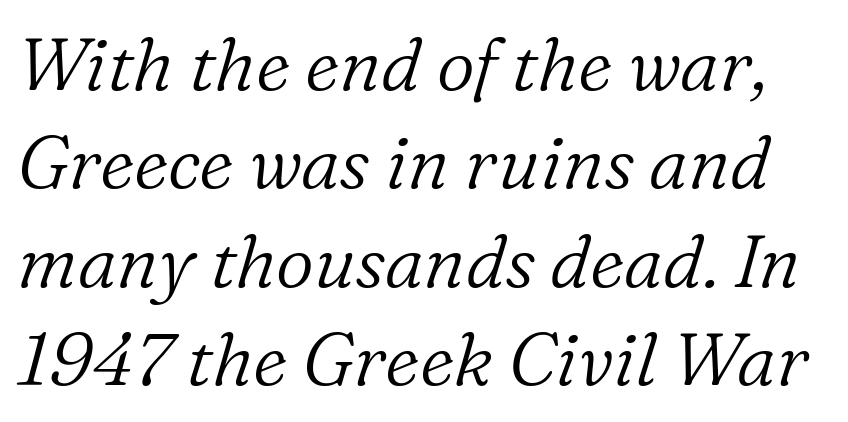
Q: Is the text bold? A: No.
Q: Is the text italic (slanted)? A: Yes, it leans right by about 16 degrees.
Q: Is the typeface a serif or a sans-serif typeface? A: Serif.
Q: Is the text underlined? A: No.
Q: Is the spacing between letters normal or unusually wide? A: Normal.
Q: Is the spacing between lines tight, normal or loose? A: Normal.
Q: Width (condensed, normal, or wide)? A: Normal.
Q: Stroke contrast? A: Low.
Q: x-height? A: Medium.
Q: Monospaced? A: No.
